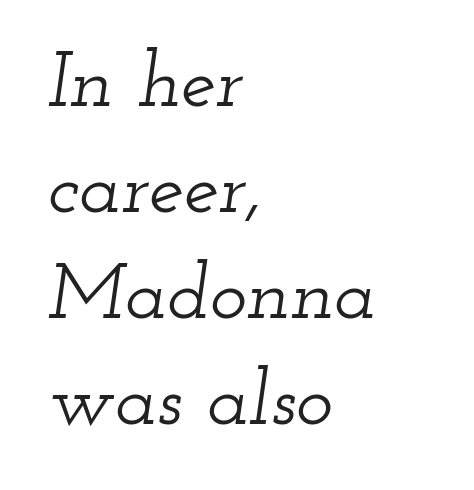
The image shows 79 px wide serif type, italic (leaning right); set left-aligned, normal line spacing (1.34x), normal letter spacing, not underlined; low stroke contrast and a small x-height.
